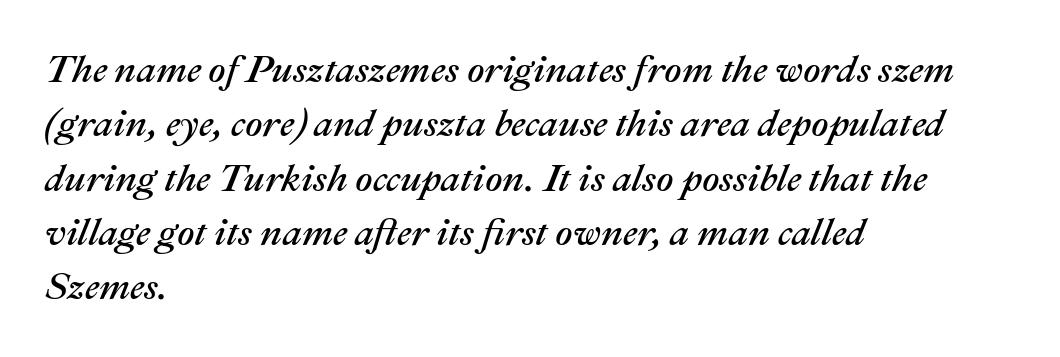
Q: Is the text italic (slanted)? A: Yes, it leans right by about 22 degrees.
Q: Is the text underlined? A: No.
Q: How is the paragraph aligned? A: Left-aligned.
Q: Is the spacing between letters normal or unusually wide? A: Normal.
Q: Is the spacing between lines tight, normal or loose? A: Normal.
Q: Width (condensed, normal, or wide)? A: Normal.
Q: Stroke contrast? A: Medium.
Q: x-height? A: Medium.
Q: Monospaced? A: No.
